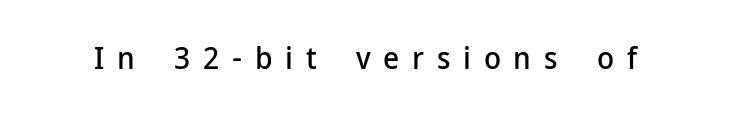
Q: Is the text italic (slanted)? A: No, it is upright.
Q: Is the typeface a serif or a sans-serif typeface? A: Sans-serif.
Q: Is the text underlined? A: No.
Q: Is the spacing between letters normal or unusually wide? A: Unusually wide.
Q: Width (condensed, normal, or wide)? A: Normal.
Q: Stroke contrast? A: Low.
Q: x-height? A: Medium.
Q: Monospaced? A: No.
